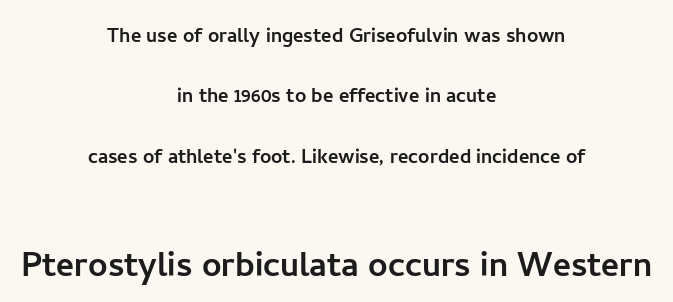
The image shows 43 px sans-serif type, upright; set centered, loose line spacing (2.42x), normal letter spacing, not underlined; the second (bottom) block is 1.72x larger; low stroke contrast and a medium x-height.
